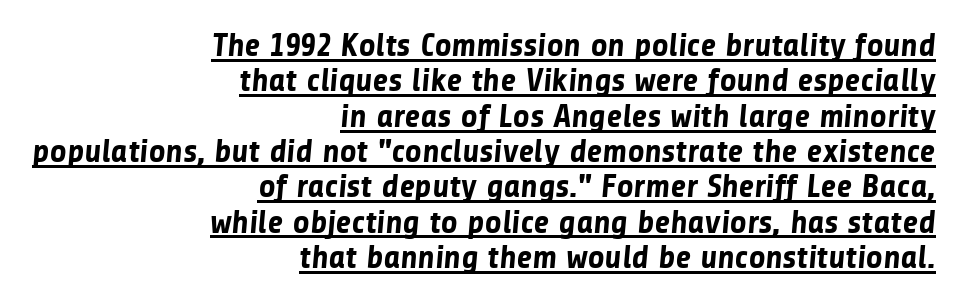
The image shows 33 px bold sans-serif type; set right-aligned, tight line spacing (1.07x), normal letter spacing, underlined; low stroke contrast and a medium x-height.
